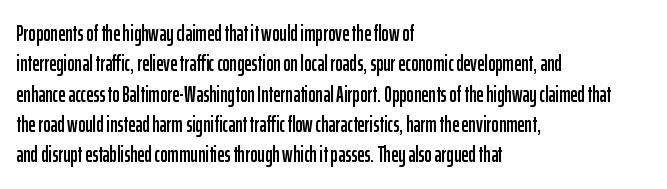
{"italic": "no", "underline": "no", "align": "left", "line_spacing": "normal", "line_spacing_ratio": 1.38, "letter_spacing": "normal", "letter_spacing_em": 0.0, "glyph_px": 22}
